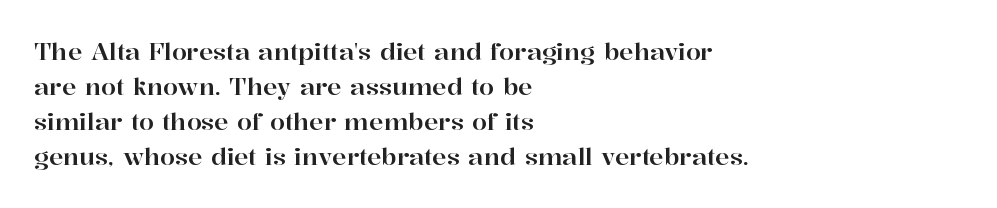
Q: Is the text italic (slanted)? A: No, it is upright.
Q: Is the text underlined? A: No.
Q: How is the paragraph aligned? A: Left-aligned.
Q: Is the spacing between letters normal or unusually wide? A: Normal.
Q: Is the spacing between lines tight, normal or loose? A: Normal.
